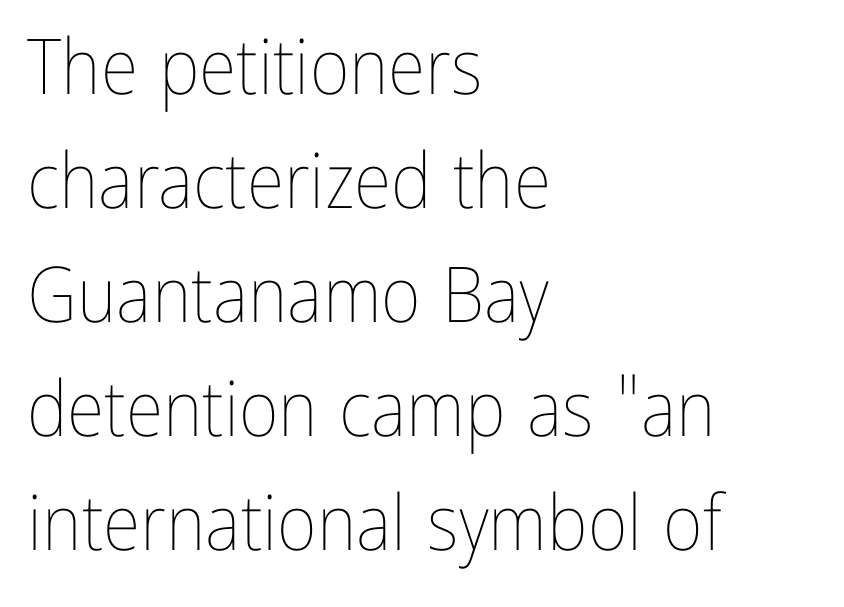
{"italic": "no", "bold": "no", "weight": "thin", "width": "condensed", "stroke_contrast": "low", "x_height": "medium", "monospaced": "no", "underline": "no", "align": "left", "line_spacing": "normal", "line_spacing_ratio": 1.48, "letter_spacing": "normal", "letter_spacing_em": 0.0, "glyph_px": 77}
